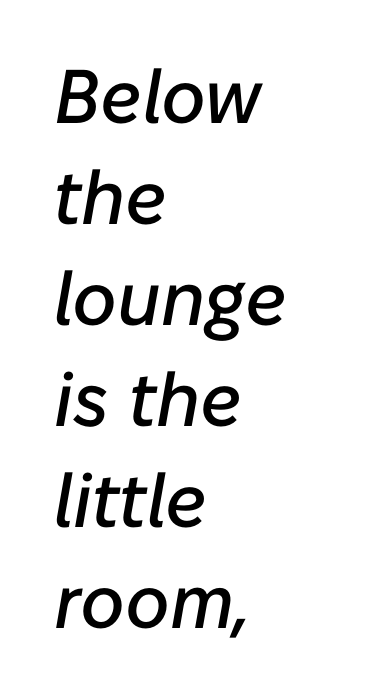
Q: Is the text italic (slanted)? A: Yes, it leans right by about 10 degrees.
Q: Is the text underlined? A: No.
Q: How is the paragraph aligned? A: Left-aligned.
Q: Is the spacing between letters normal or unusually wide? A: Normal.
Q: Is the spacing between lines tight, normal or loose? A: Normal.
Q: Width (condensed, normal, or wide)? A: Normal.
Q: Stroke contrast? A: Low.
Q: x-height? A: Medium.
Q: Monospaced? A: No.
